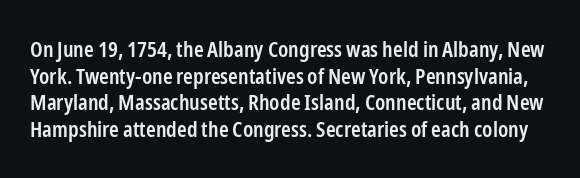
The image shows 22 px text type, upright; set line spacing 1.21x, normal letter spacing, not underlined.
